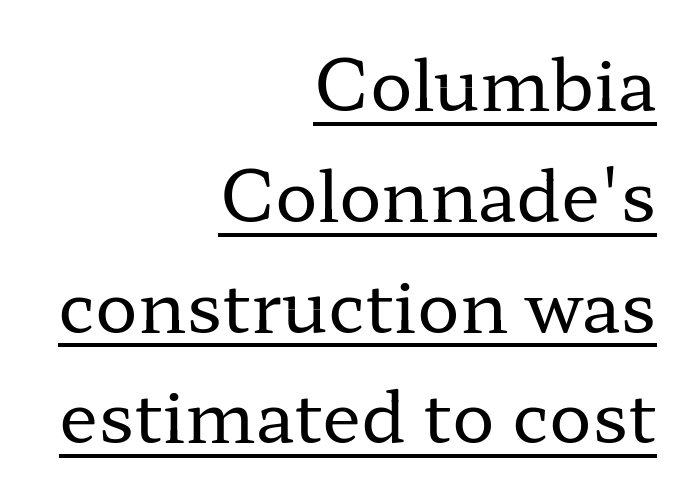
Notice how a bar underscores the lettering throughout. Stems here are at most as thick as an everyday book face. The axis of the letterforms is exactly vertical. Classification — serif. Line ends are locked; line starts wander. Characters follow at the spacing the type designer built in.
